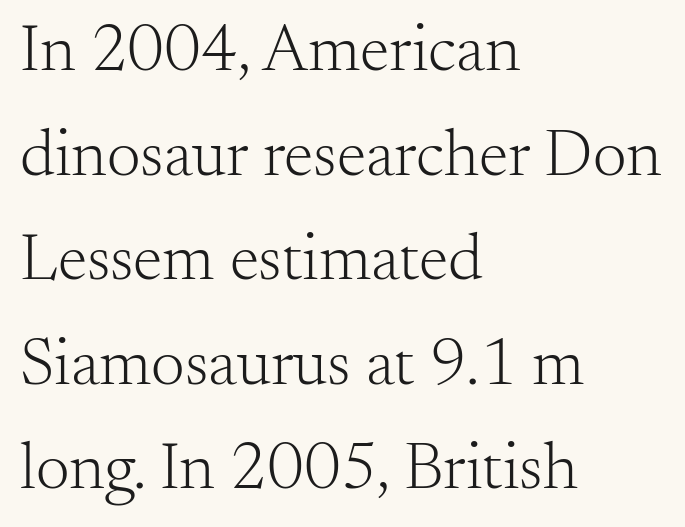
Q: Is the text bold? A: No.
Q: Is the text italic (slanted)? A: No, it is upright.
Q: Is the typeface a serif or a sans-serif typeface? A: Serif.
Q: Is the text underlined? A: No.
Q: How is the paragraph aligned? A: Left-aligned.
Q: Is the spacing between letters normal or unusually wide? A: Normal.
Q: Is the spacing between lines tight, normal or loose? A: Normal.
Q: Width (condensed, normal, or wide)? A: Normal.
Q: Stroke contrast? A: Medium.
Q: x-height? A: Small.
Q: Monospaced? A: No.
